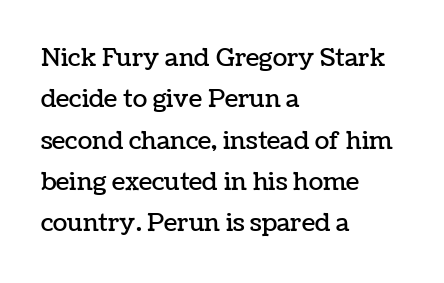
The image shows 24 px text type, upright; set left-aligned, line spacing 1.72x, normal letter spacing, not underlined.
